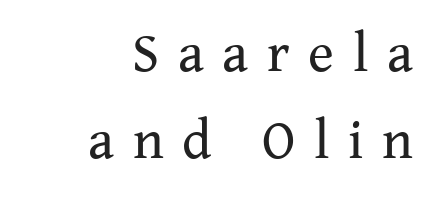
The image shows 55 px regular-weight serif type, upright; set right-aligned, normal line spacing (1.59x), unusually wide letter spacing (+0.34 em), not underlined; medium stroke contrast and a medium x-height.
